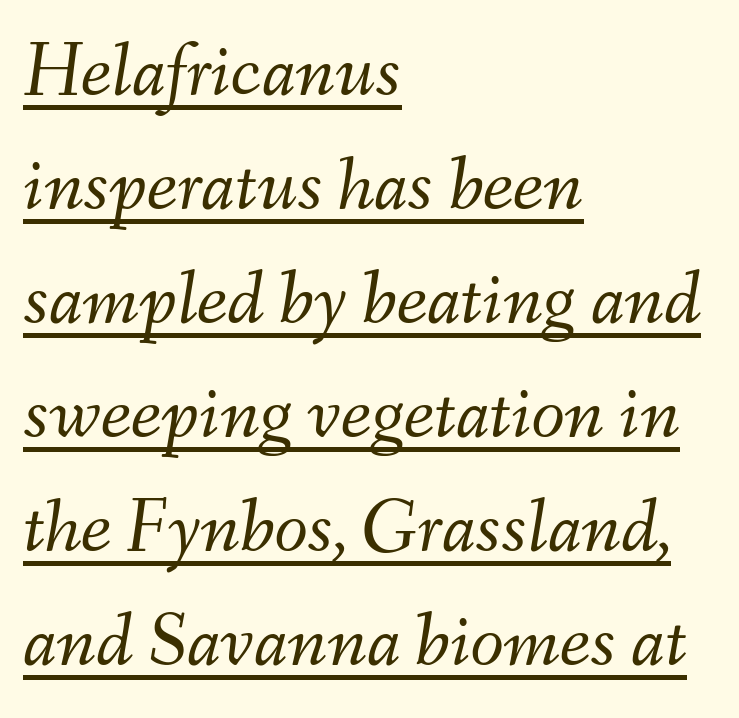
{"italic": "yes", "lean": "right", "slant_degrees": 9, "bold": "no", "weight": "light", "width": "normal", "stroke_contrast": "medium", "x_height": "small", "monospaced": "no", "underline": "yes", "align": "left", "line_spacing": "normal", "line_spacing_ratio": 1.48, "letter_spacing": "normal", "letter_spacing_em": 0.0, "glyph_px": 77}
